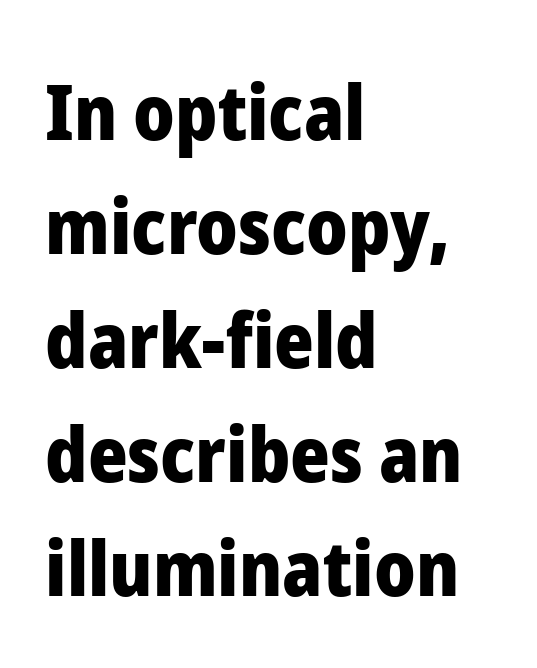
{"serif": "no", "italic": "no", "bold": "yes", "weight": "heavy", "width": "normal", "stroke_contrast": "low", "x_height": "medium", "monospaced": "no", "underline": "no", "align": "left", "line_spacing": "normal", "line_spacing_ratio": 1.5, "letter_spacing": "normal", "letter_spacing_em": 0.0, "glyph_px": 76}
